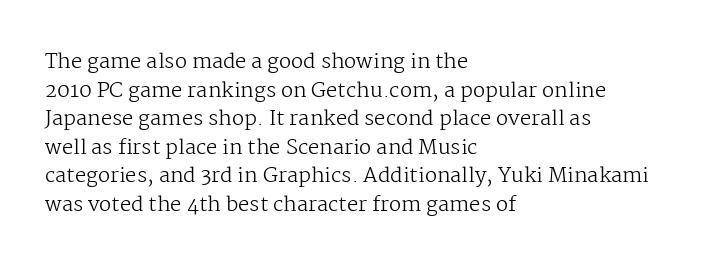
The image shows 20 px text type, upright; set left-aligned, normal line spacing (1.43x), normal letter spacing, not underlined.
